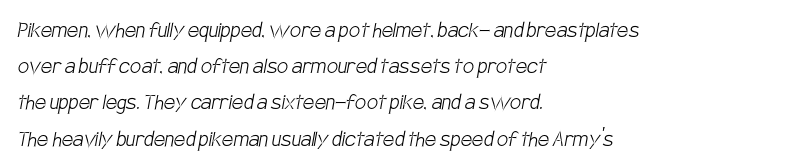
{"bold": "no", "underline": "no", "align": "left", "line_spacing": "normal", "line_spacing_ratio": 1.45, "letter_spacing": "normal", "letter_spacing_em": 0.0, "glyph_px": 25}
